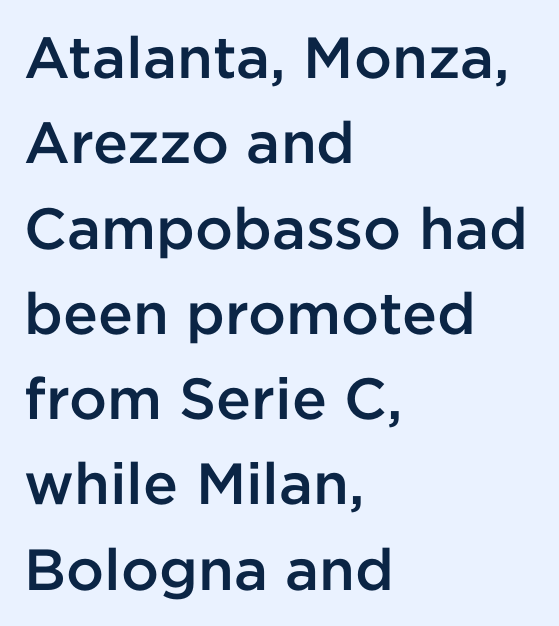
Every row of glyphs begins at an identical x-position on the left. How are the letters spaced? Ordinarily, with no added tracking. This sample has the flowing, uneven cadence of proportional lettering. Font category for this specimen: sans-serif.
